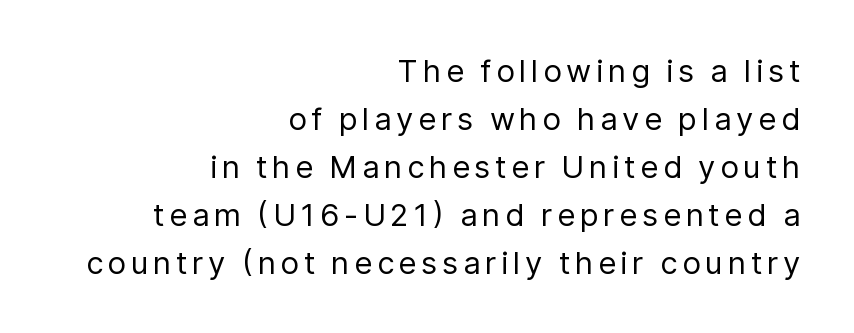
Q: Is the text bold? A: No.
Q: Is the text italic (slanted)? A: No, it is upright.
Q: Is the typeface a serif or a sans-serif typeface? A: Sans-serif.
Q: Is the text underlined? A: No.
Q: How is the paragraph aligned? A: Right-aligned.
Q: Is the spacing between lines tight, normal or loose? A: Normal.
Q: Width (condensed, normal, or wide)? A: Normal.
Q: Stroke contrast? A: Low.
Q: x-height? A: Medium.
Q: Monospaced? A: No.
